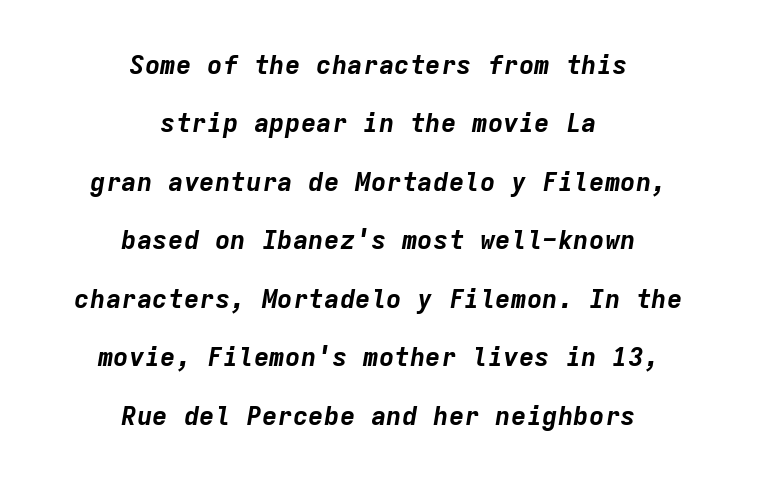
The rendering uses a bold face; every stroke is thick and dark. The designer dialed line spacing up above the default. The passage shown has conventional tracking throughout. Notice how the passage keeps no hard edge, just a central spine. When letters slant like this, we call the style italic. Glance below the letters and you will spot only blank space.
